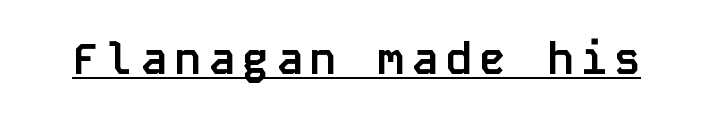
{"serif": "no", "italic": "no", "bold": "yes", "weight": "semibold", "width": "normal", "stroke_contrast": "low", "x_height": "large", "monospaced": "yes", "underline": "yes", "glyph_px": 44}
